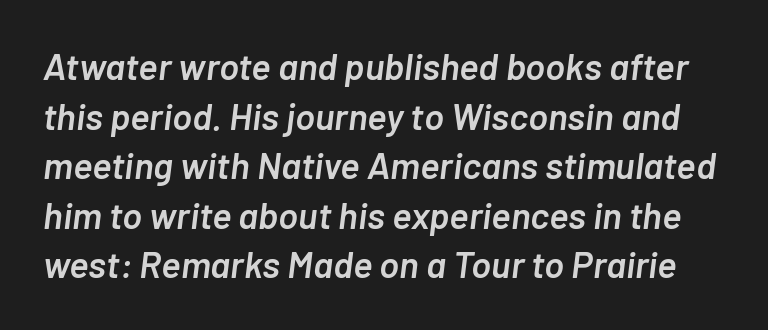
The image shows 37 px semibold type, italic (leaning right); set normal line spacing (1.34x), normal letter spacing, not underlined; low stroke contrast and a medium x-height.
